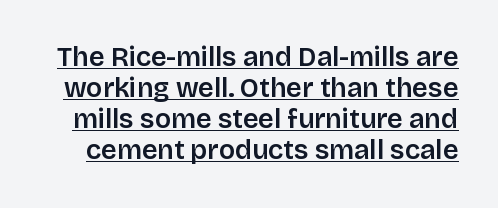
You could call the tracking neutral — neither tight nor loose. Notice how the stems are strictly vertical — no italics here. The string is rendered with underlining switched on. Leading is clearly below the norm, producing a dense column.
